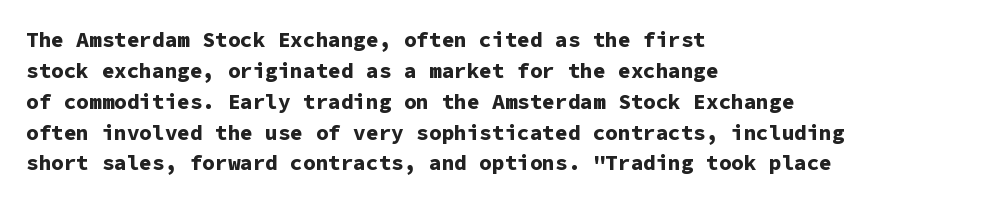
The image shows 21 px bold type, upright; set left-aligned, normal line spacing (1.47x), normal letter spacing, not underlined.
